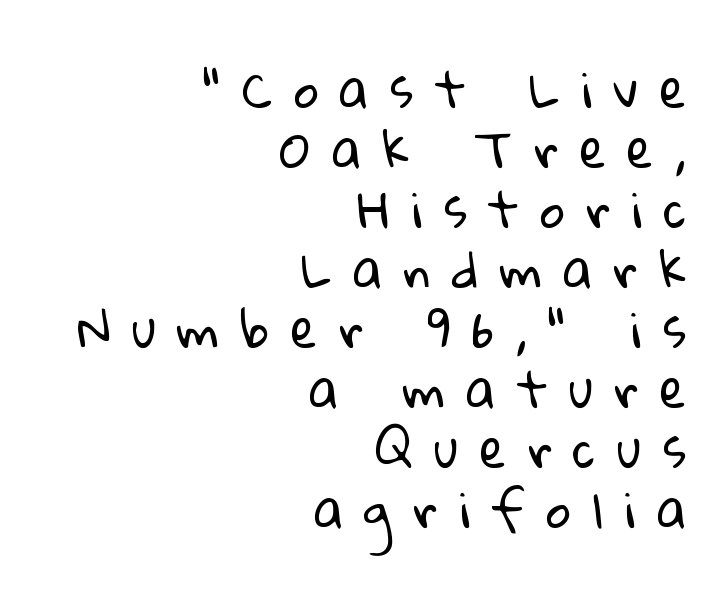
{"serif": "no", "bold": "no", "weight": "regular", "width": "normal", "stroke_contrast": "low", "x_height": "medium", "monospaced": "no", "underline": "no", "align": "right", "line_spacing": "normal", "line_spacing_ratio": 1.25, "letter_spacing": "wide", "letter_spacing_em": 0.45, "glyph_px": 48}
